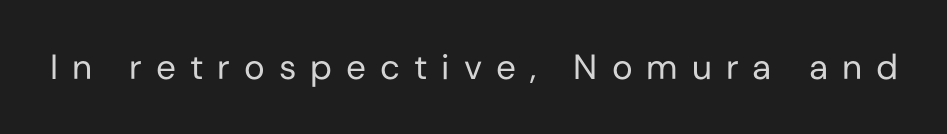
The foot of each line stays bare and open. Think standard paragraph weight, or any step lighter than that. Think of a printed novel: that variable character pitch is what you see here. Glyph-to-glyph distance is far greater than everyday printed text. Check where the strokes stop: nothing finishes them off — pure sans. Posture: straight, roman, zero tilt.
